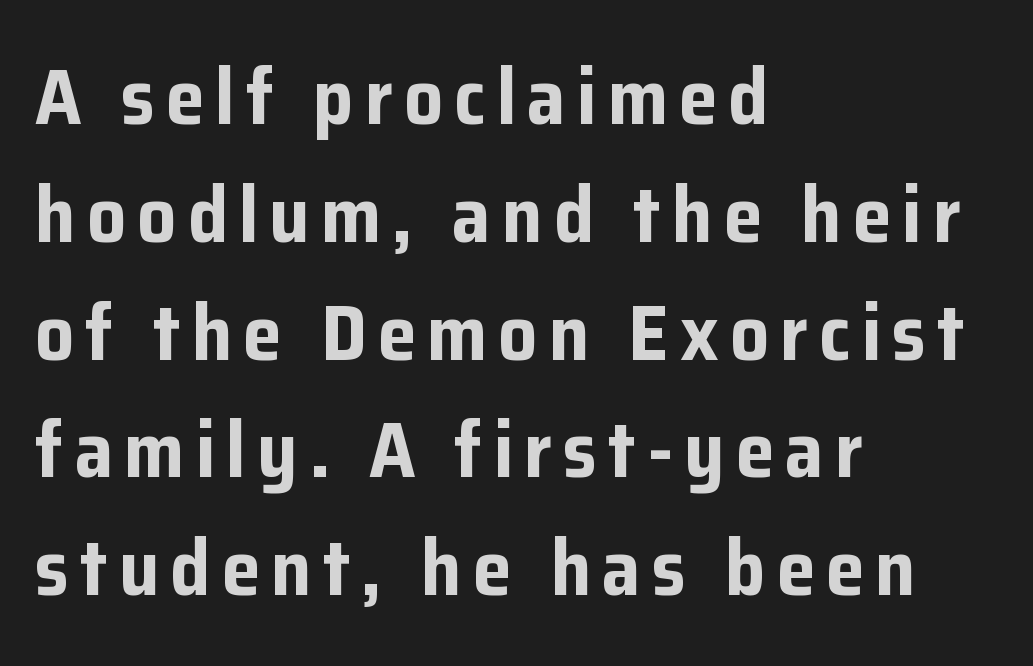
As a designer I'd log this as weight 700, bold. A clean baseline with only descenders dipping below it. Style check: upright. Unlike a traditional serif, this face leaves its strokes unadorned.
